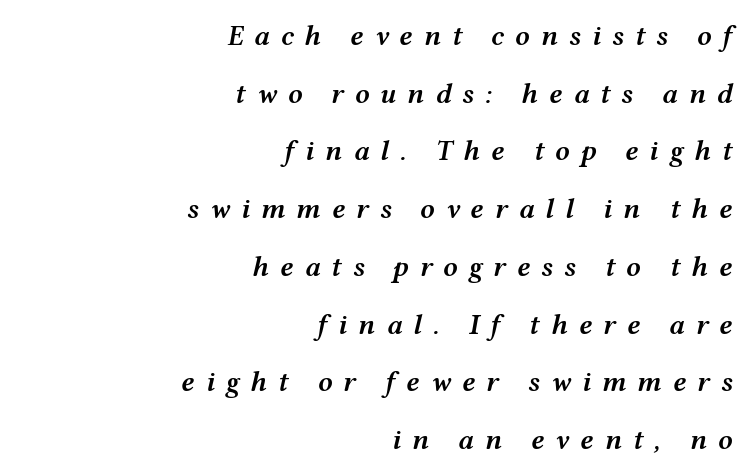
Q: Is the text bold? A: Semi-bold.
Q: Is the text italic (slanted)? A: Yes, it leans right by about 12 degrees.
Q: Is the text underlined? A: No.
Q: How is the paragraph aligned? A: Right-aligned.
Q: Is the spacing between letters normal or unusually wide? A: Unusually wide.
Q: Is the spacing between lines tight, normal or loose? A: Loose.
Q: Width (condensed, normal, or wide)? A: Wide.
Q: Stroke contrast? A: Medium.
Q: x-height? A: Medium.
Q: Monospaced? A: No.
